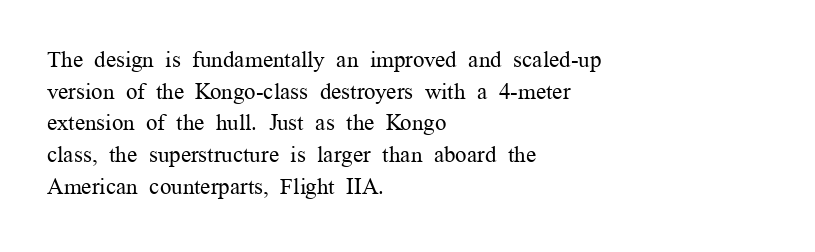
Q: Is the text bold? A: No.
Q: Is the text italic (slanted)? A: No, it is upright.
Q: Is the text underlined? A: No.
Q: How is the paragraph aligned? A: Left-aligned.
Q: Is the spacing between letters normal or unusually wide? A: Normal.
Q: Is the spacing between lines tight, normal or loose? A: Normal.
